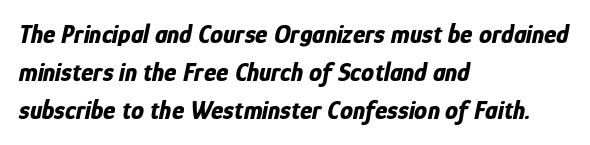
Words float on clear page, feet unadorned. If you drew a ruler down the left edge, every line would touch it. The tracking reads as untouched default to a designer's eye. Leading matches the norm, producing a regular column. The rendering uses a bold face; every stroke is thick and dark. The axis of the letterforms is tilted away from vertical.
